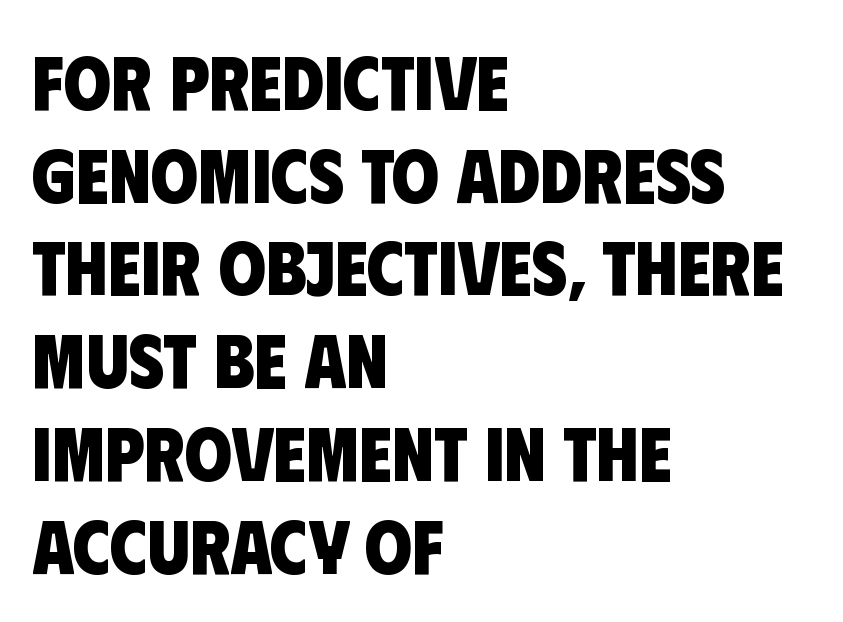
{"serif": "no", "bold": "yes", "weight": "heavy", "width": "condensed", "stroke_contrast": "low", "x_height": "large", "monospaced": "no", "underline": "no", "align": "left", "line_spacing_ratio": 1.22, "letter_spacing": "normal", "letter_spacing_em": 0.0, "glyph_px": 76}
